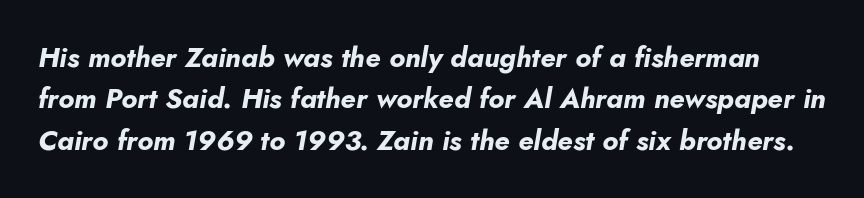
The glyphs have the mass of a bold cut. The foot of each line stays bare and open. A typesetter would call this proportional, since set widths differ per character. Regular leading. The face used here is rendered with its standard letterfit.
